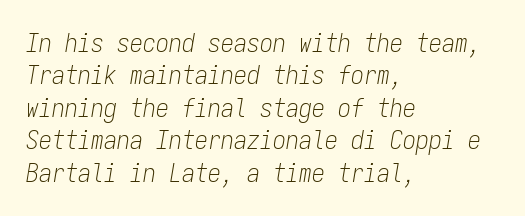
The compositor pushed each line to the left boundary. An italicized treatment has been applied to the whole sample. Is the stroke heavy? The answer is a plain regular-or-lighter. Quick note: underline off. This block has exactly the height ordinary leading produces.
